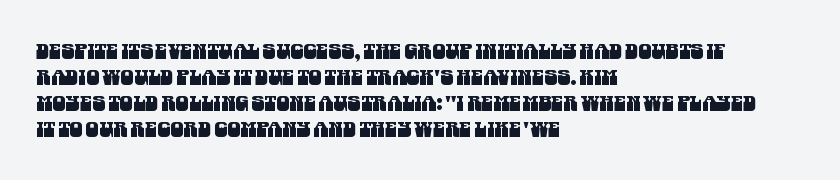
{"underline": "no", "align": "left", "line_spacing_ratio": 1.24, "letter_spacing": "normal", "letter_spacing_em": 0.0, "glyph_px": 21}
